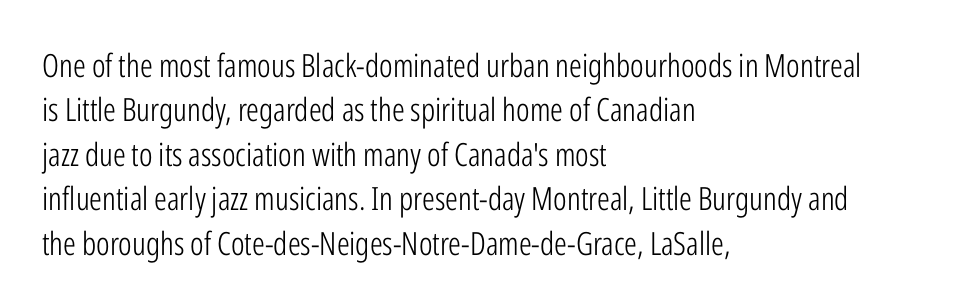
The image shows 32 px light, condensed sans-serif type, upright; set left-aligned, normal line spacing (1.39x), normal letter spacing, not underlined; low stroke contrast and a medium x-height.
